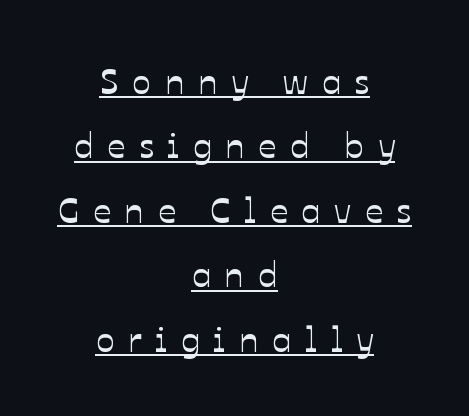
The image shows 35 px text type, upright; set centered, line spacing 1.84x, unusually wide letter spacing (+0.39 em), underlined; low stroke contrast and a medium x-height.
